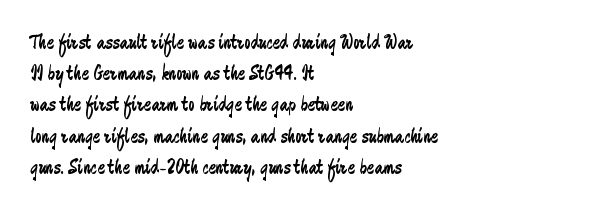
{"bold": "no", "underline": "no", "align": "left", "line_spacing": "normal", "line_spacing_ratio": 1.42, "letter_spacing": "normal", "letter_spacing_em": 0.0, "glyph_px": 22}
